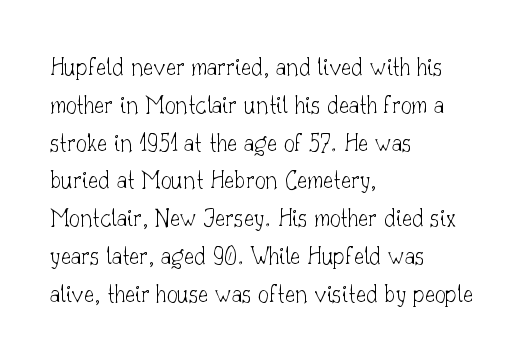
{"italic": "no", "bold": "no", "underline": "no", "align": "left", "line_spacing": "normal", "line_spacing_ratio": 1.4, "letter_spacing": "normal", "letter_spacing_em": 0.0, "glyph_px": 27}
